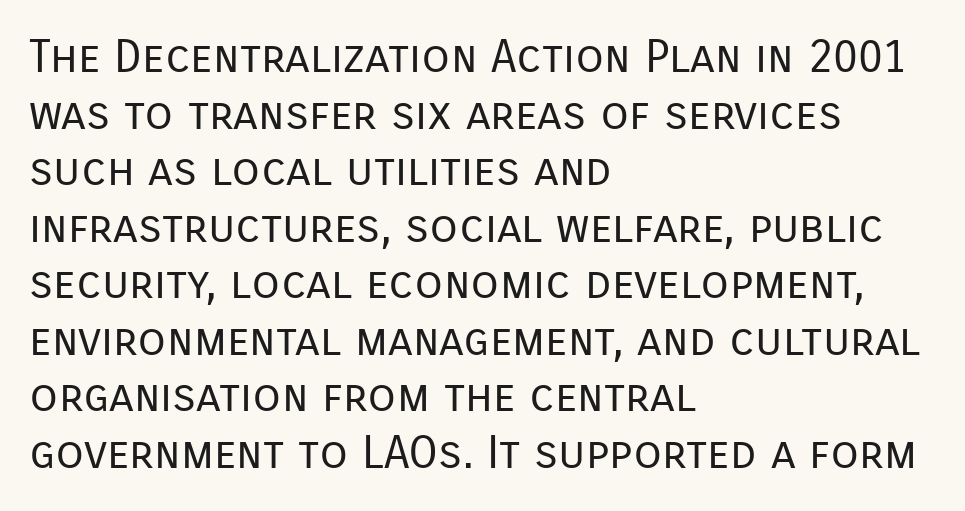
Q: Is the text bold? A: No.
Q: Is the text italic (slanted)? A: No, it is upright.
Q: Is the typeface a serif or a sans-serif typeface? A: Sans-serif.
Q: Is the text underlined? A: No.
Q: How is the paragraph aligned? A: Left-aligned.
Q: Is the spacing between letters normal or unusually wide? A: Normal.
Q: Width (condensed, normal, or wide)? A: Normal.
Q: Stroke contrast? A: Low.
Q: x-height? A: Medium.
Q: Monospaced? A: No.
